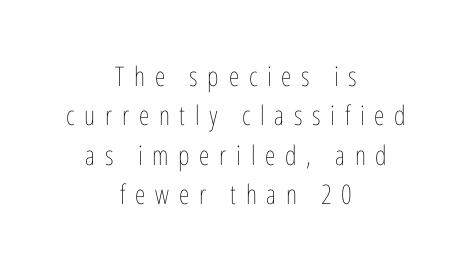
How are the letters spaced? Widely, with obvious added tracking. No extra ink here — the face is not bold. The letters stand upright; this is a roman face. The space beneath each line is pristine and unruled. Typeset on center — no edge is straight.
